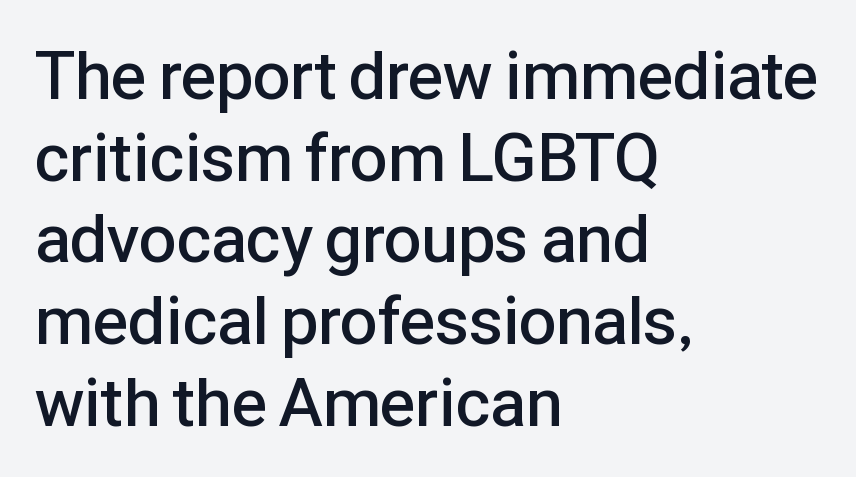
{"serif": "no", "italic": "no", "bold": "semi", "weight": "semibold", "width": "normal", "stroke_contrast": "low", "x_height": "medium", "monospaced": "no", "underline": "no", "align": "left", "line_spacing_ratio": 1.22, "letter_spacing": "normal", "letter_spacing_em": 0.0, "glyph_px": 67}
